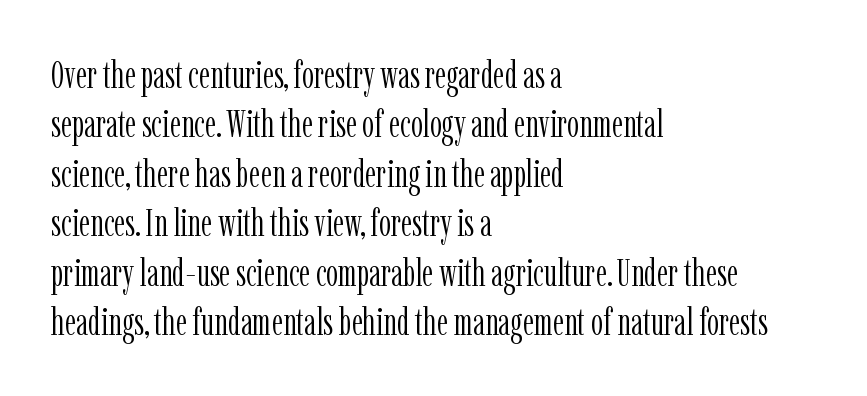
{"serif": "yes", "italic": "no", "bold": "no", "weight": "light", "width": "condensed", "stroke_contrast": "low", "x_height": "medium", "monospaced": "no", "underline": "no", "align": "left", "line_spacing": "normal", "line_spacing_ratio": 1.3, "letter_spacing": "normal", "letter_spacing_em": 0.0, "glyph_px": 38}
